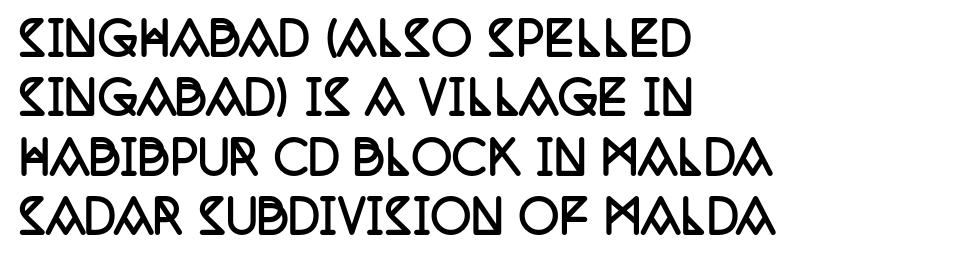
{"serif": "yes", "italic": "no", "bold": "yes", "weight": "semibold", "width": "condensed", "stroke_contrast": "low", "x_height": "large", "monospaced": "no", "underline": "no", "align": "left", "line_spacing": "normal", "line_spacing_ratio": 1.32, "letter_spacing": "normal", "letter_spacing_em": 0.0, "glyph_px": 45}
